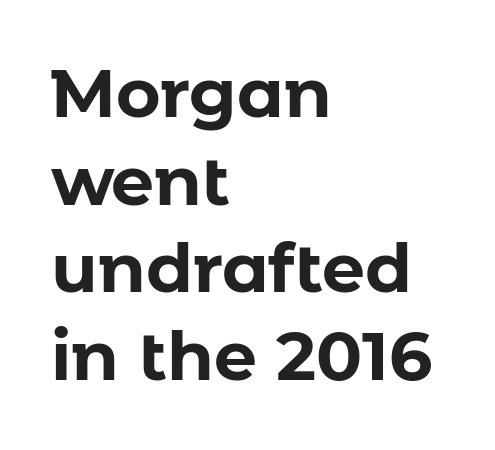
The image shows 68 px bold sans-serif type, upright; set left-aligned, normal line spacing (1.29x), normal letter spacing, not underlined; low stroke contrast and a medium x-height.
